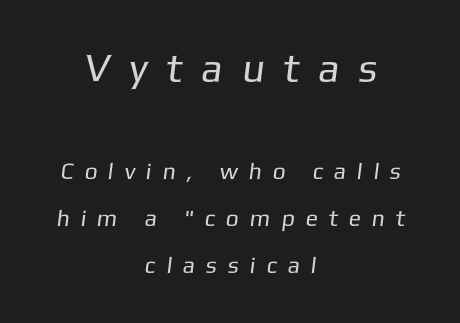
These lines are composed in type without serifs. These two chunks differ in scale, with the top chunk taking the larger measure. Leading is clearly above the norm, producing a sparse column. The rendering inserts visible extra space after every character.
